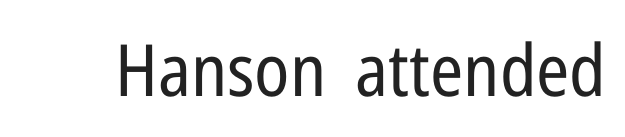
Clear beneath every line of the passage. Observe the ordinary spacing: letters are neighbours, not strangers. The font family rendered here belongs to the sans-serif group. Unbolded letterforms with no extra heft.
